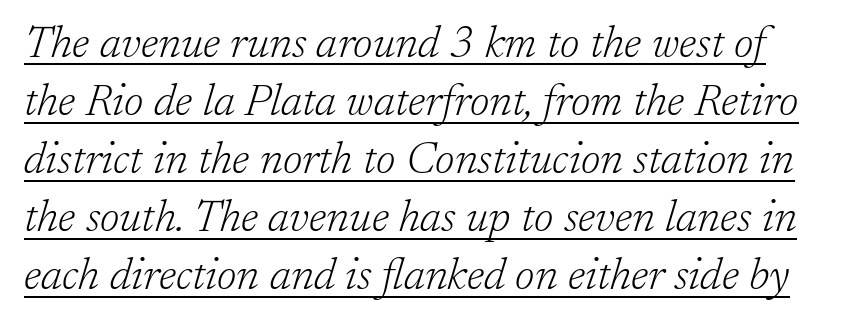
The image shows 44 px light serif type, italic (leaning right); set normal line spacing (1.32x), normal letter spacing, underlined; low stroke contrast and a medium x-height.
